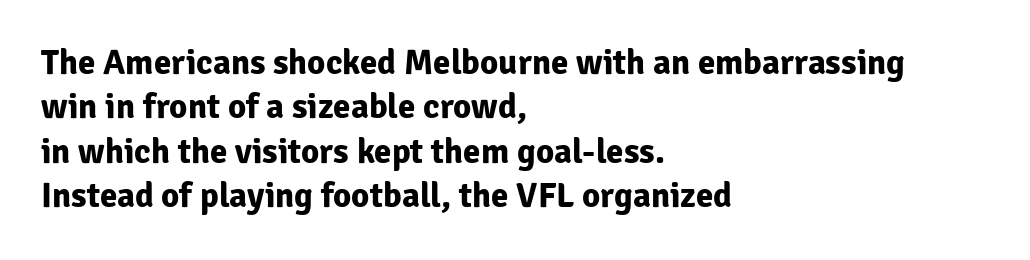
Q: Is the text bold? A: Yes.
Q: Is the text italic (slanted)? A: No, it is upright.
Q: Is the typeface a serif or a sans-serif typeface? A: Sans-serif.
Q: Is the text underlined? A: No.
Q: How is the paragraph aligned? A: Left-aligned.
Q: Is the spacing between letters normal or unusually wide? A: Normal.
Q: Is the spacing between lines tight, normal or loose? A: Normal.
Q: Width (condensed, normal, or wide)? A: Normal.
Q: Stroke contrast? A: Low.
Q: x-height? A: Medium.
Q: Monospaced? A: No.
